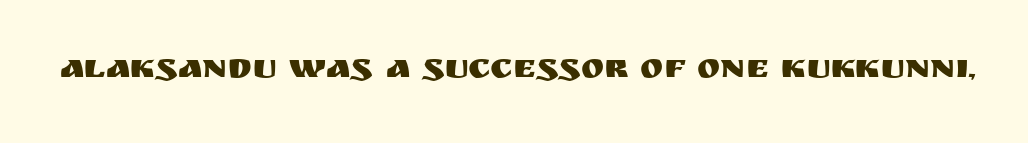
The image shows 35 px sans-serif type, upright; set normal letter spacing, not underlined; medium stroke contrast and a large x-height.
